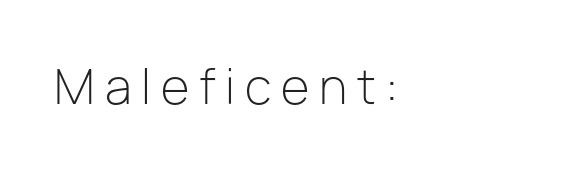
The image shows 47 px light sans-serif type, upright; set unusually wide letter spacing (+0.21 em), not underlined; low stroke contrast and a medium x-height.
